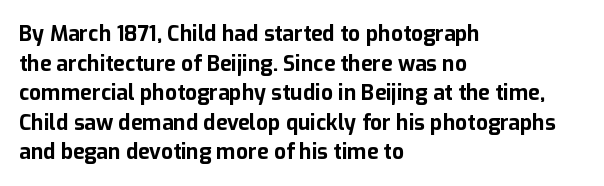
Q: Is the text bold? A: Yes.
Q: Is the text italic (slanted)? A: No, it is upright.
Q: Is the text underlined? A: No.
Q: How is the paragraph aligned? A: Left-aligned.
Q: Is the spacing between letters normal or unusually wide? A: Normal.
Q: Is the spacing between lines tight, normal or loose? A: Normal.
